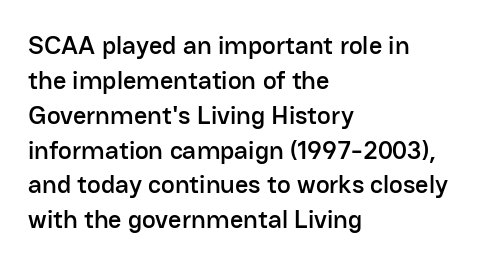
The image shows 26 px text type, upright; set left-aligned, normal line spacing (1.34x), normal letter spacing, not underlined.
